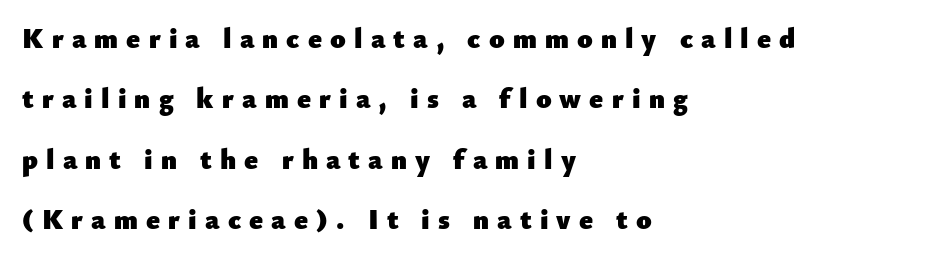
The image shows 28 px heavy sans-serif type, upright; set left-aligned, loose line spacing (2.16x), unusually wide letter spacing (+0.29 em), not underlined; low stroke contrast and a small x-height.
